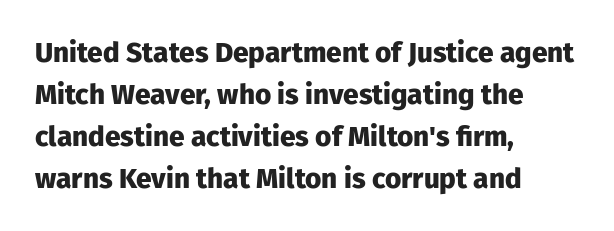
The image shows 28 px heavy sans-serif type, upright; set left-aligned, normal line spacing (1.5x), normal letter spacing, not underlined; low stroke contrast and a medium x-height.
